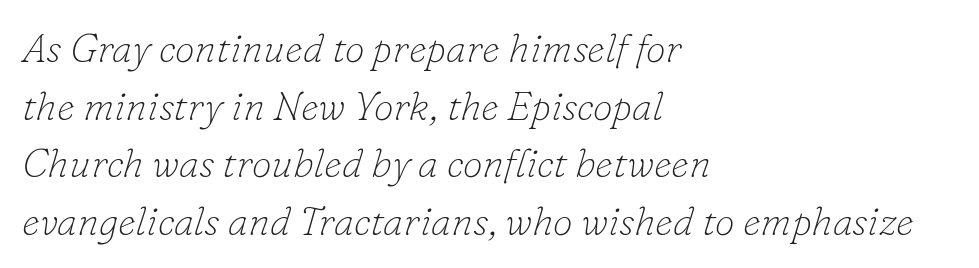
Q: Is the text bold? A: No.
Q: Is the text italic (slanted)? A: Yes, it leans right by about 16 degrees.
Q: Is the typeface a serif or a sans-serif typeface? A: Serif.
Q: Is the text underlined? A: No.
Q: How is the paragraph aligned? A: Left-aligned.
Q: Is the spacing between letters normal or unusually wide? A: Normal.
Q: Is the spacing between lines tight, normal or loose? A: Normal.
Q: Width (condensed, normal, or wide)? A: Normal.
Q: Stroke contrast? A: Low.
Q: x-height? A: Small.
Q: Monospaced? A: No.
